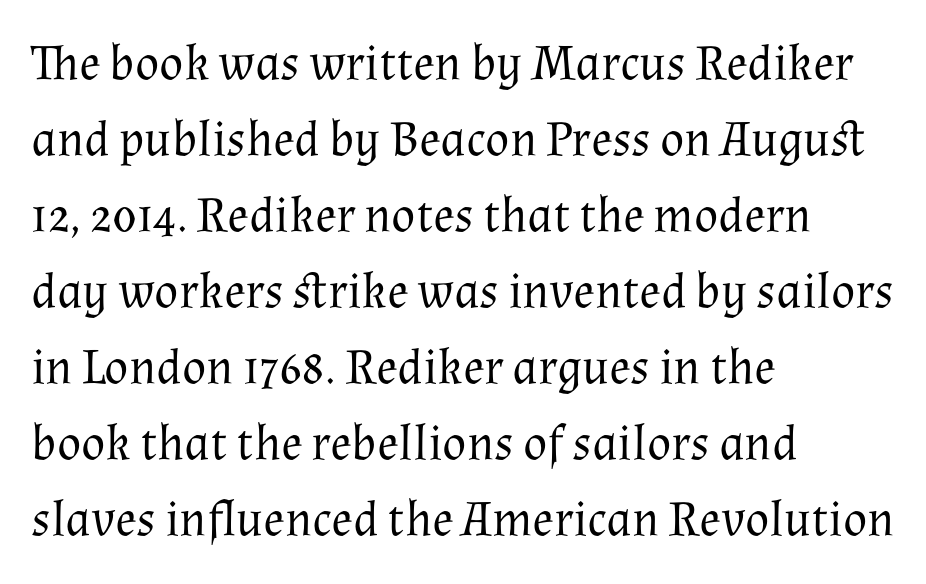
Q: Is the text bold? A: No.
Q: Is the text italic (slanted)? A: No, it is upright.
Q: Is the typeface a serif or a sans-serif typeface? A: Serif.
Q: Is the text underlined? A: No.
Q: How is the paragraph aligned? A: Left-aligned.
Q: Is the spacing between letters normal or unusually wide? A: Normal.
Q: Is the spacing between lines tight, normal or loose? A: Normal.
Q: Width (condensed, normal, or wide)? A: Normal.
Q: Stroke contrast? A: Medium.
Q: x-height? A: Medium.
Q: Monospaced? A: No.
